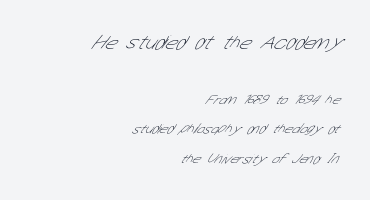
{"bold": "no", "underline": "no", "align": "right", "line_spacing": "loose", "line_spacing_ratio": 2.13, "letter_spacing": "normal", "letter_spacing_em": 0.0, "larger_block": "first", "size_ratio": 1.43, "glyph_px": 20}
